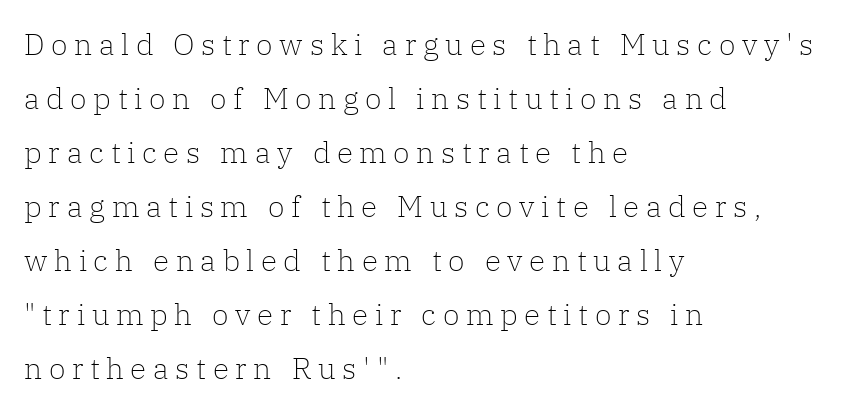
The image shows 30 px light serif type, upright; set left-aligned, line spacing 1.8x, unusually wide letter spacing (+0.22 em), not underlined; low stroke contrast and a medium x-height.
